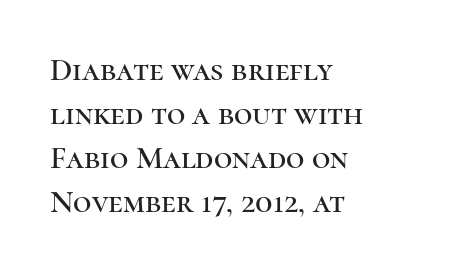
The image shows 32 px serif type, upright; set left-aligned, normal line spacing (1.37x), normal letter spacing, not underlined; high stroke contrast and a medium x-height.
